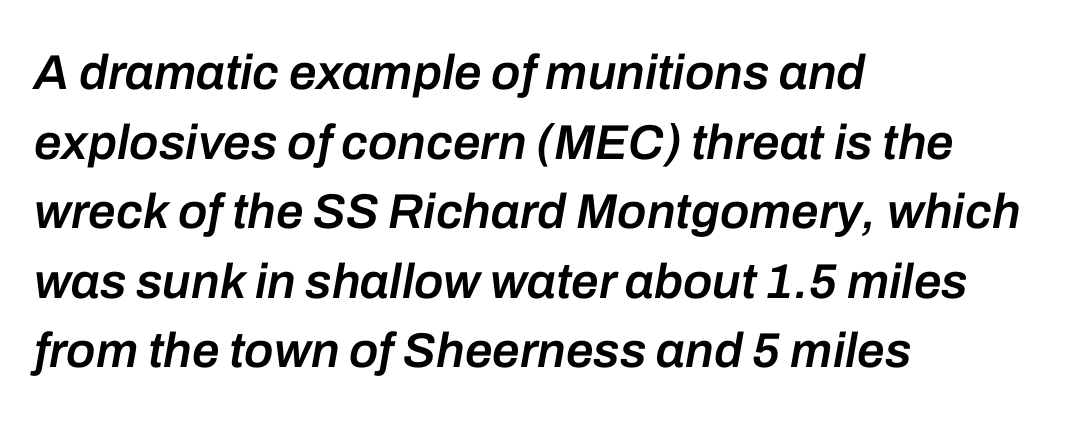
The image shows 49 px semibold type, italic (leaning right); set left-aligned, normal line spacing (1.42x), normal letter spacing, not underlined; low stroke contrast and a medium x-height.
